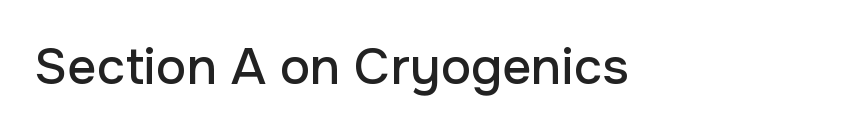
The image shows 51 px sans-serif type, upright; set normal letter spacing, not underlined; low stroke contrast and a medium x-height.
